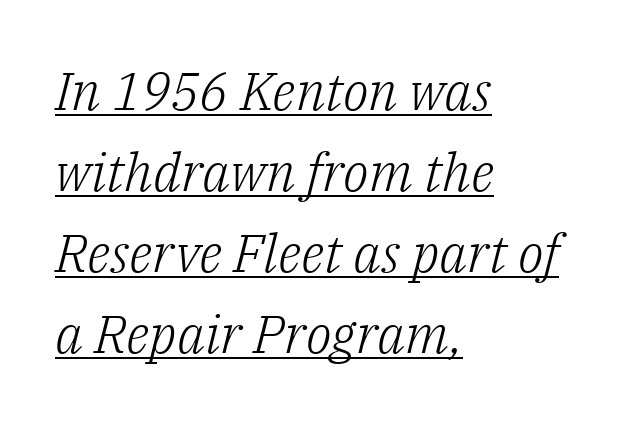
The image shows 53 px light serif type, italic (leaning right); set left-aligned, normal line spacing (1.53x), normal letter spacing, underlined; low stroke contrast and a medium x-height.
